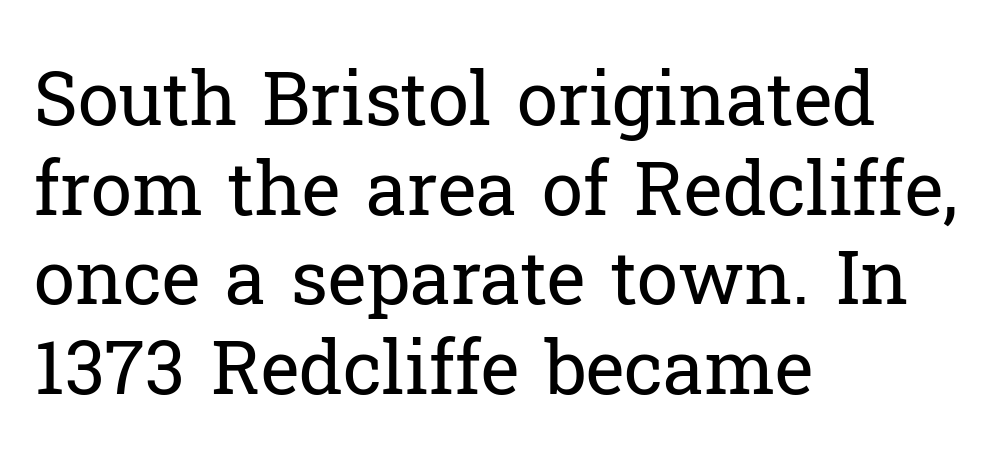
The image shows 74 px regular-weight serif type, upright; set left-aligned, line spacing 1.21x, normal letter spacing, not underlined; low stroke contrast and a medium x-height.
